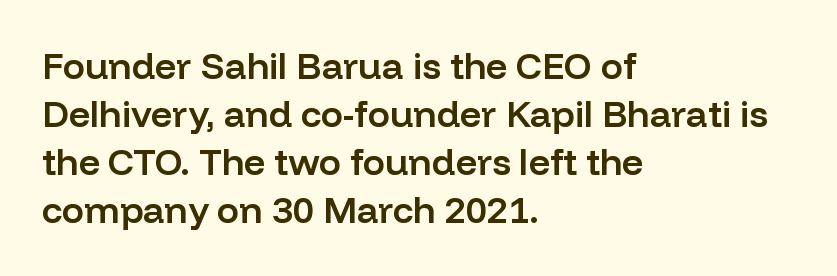
{"serif": "no", "italic": "no", "bold": "semi", "weight": "semibold", "width": "normal", "stroke_contrast": "low", "x_height": "medium", "monospaced": "no", "underline": "no", "align": "left", "line_spacing": "normal", "line_spacing_ratio": 1.3, "letter_spacing": "normal", "letter_spacing_em": 0.0, "glyph_px": 37}
